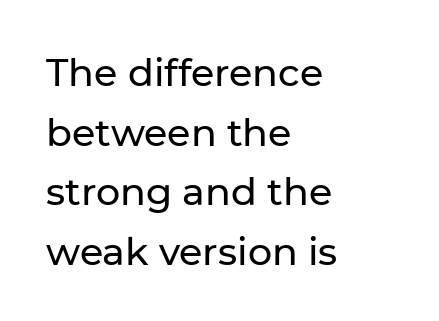
Q: Is the text italic (slanted)? A: No, it is upright.
Q: Is the typeface a serif or a sans-serif typeface? A: Sans-serif.
Q: Is the text underlined? A: No.
Q: How is the paragraph aligned? A: Left-aligned.
Q: Is the spacing between letters normal or unusually wide? A: Normal.
Q: Is the spacing between lines tight, normal or loose? A: Normal.
Q: Width (condensed, normal, or wide)? A: Normal.
Q: Stroke contrast? A: Low.
Q: x-height? A: Medium.
Q: Monospaced? A: No.
